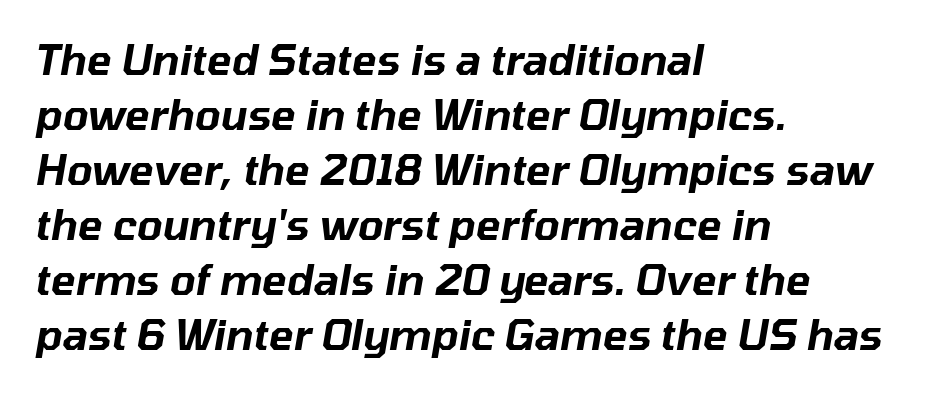
The image shows 41 px text type, italic (leaning right); set left-aligned, normal line spacing (1.34x), normal letter spacing, not underlined; low stroke contrast and a medium x-height.
